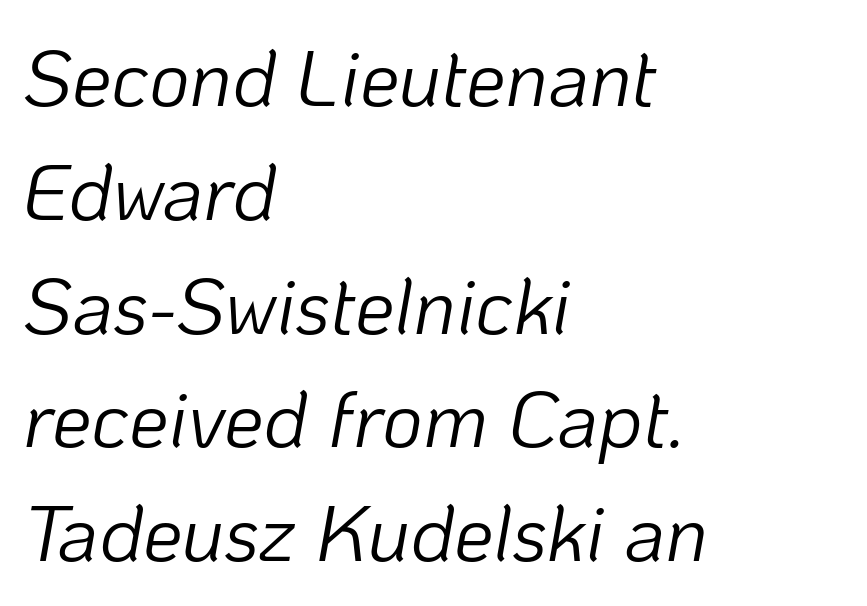
The image shows 79 px light type, italic (leaning right); set left-aligned, normal line spacing (1.44x), normal letter spacing, not underlined; low stroke contrast and a medium x-height.
